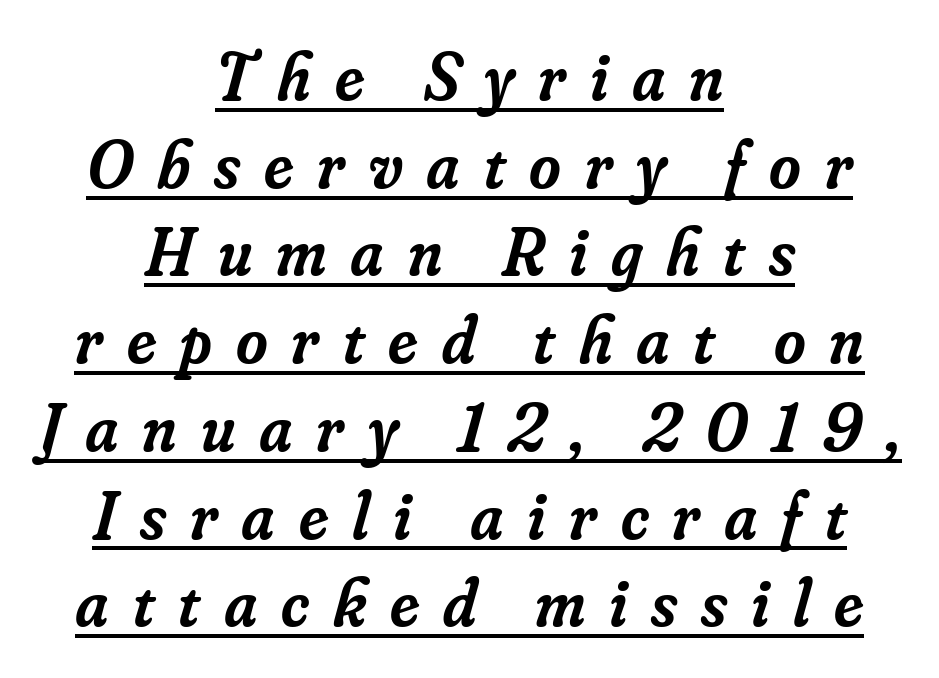
The image shows 68 px semibold serif type, italic (leaning right); set centered, normal line spacing (1.29x), unusually wide letter spacing (+0.35 em), underlined; low stroke contrast and a small x-height.
